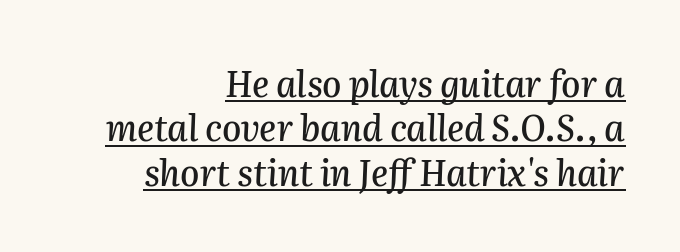
The image shows 35 px text type, italic (leaning right); set right-aligned, normal line spacing (1.27x), normal letter spacing, underlined; medium stroke contrast and a medium x-height.
